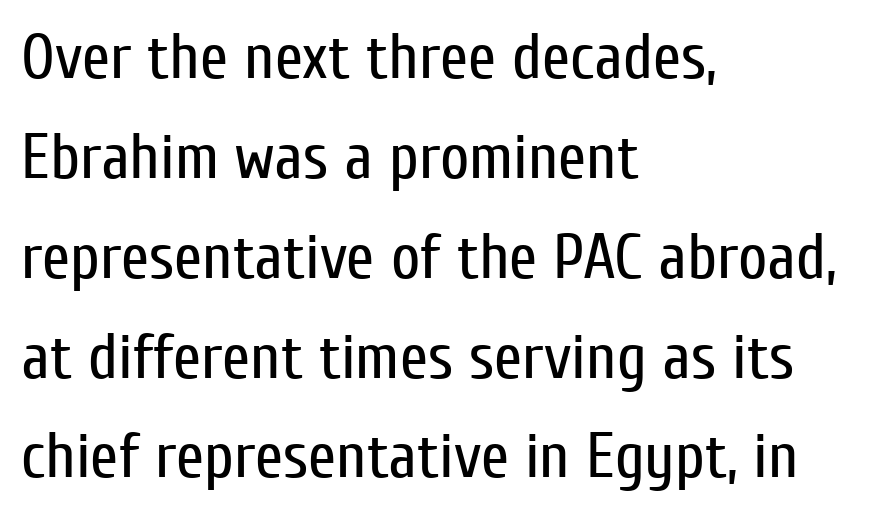
The image shows 64 px regular-weight, condensed sans-serif type, upright; set left-aligned, normal line spacing (1.56x), normal letter spacing, not underlined; low stroke contrast and a medium x-height.
